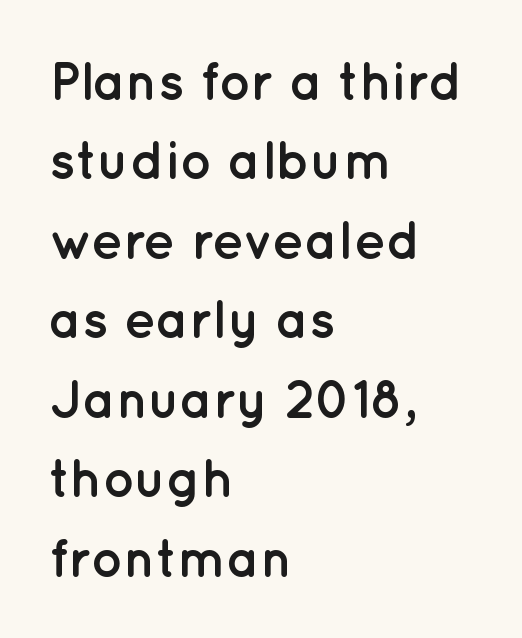
Q: Is the text bold? A: Yes.
Q: Is the text italic (slanted)? A: No, it is upright.
Q: Is the typeface a serif or a sans-serif typeface? A: Sans-serif.
Q: Is the text underlined? A: No.
Q: How is the paragraph aligned? A: Left-aligned.
Q: Is the spacing between letters normal or unusually wide? A: Normal.
Q: Is the spacing between lines tight, normal or loose? A: Normal.
Q: Width (condensed, normal, or wide)? A: Normal.
Q: Stroke contrast? A: Low.
Q: x-height? A: Medium.
Q: Monospaced? A: No.
